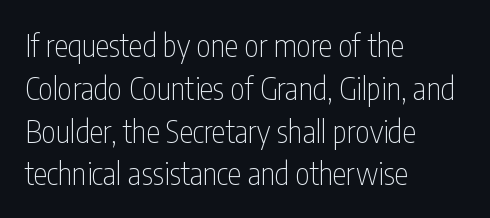
{"serif": "no", "italic": "no", "bold": "no", "weight": "thin", "width": "condensed", "stroke_contrast": "low", "x_height": "medium", "monospaced": "no", "underline": "no", "align": "left", "line_spacing": "normal", "line_spacing_ratio": 1.38, "letter_spacing": "normal", "letter_spacing_em": 0.0, "glyph_px": 31}
